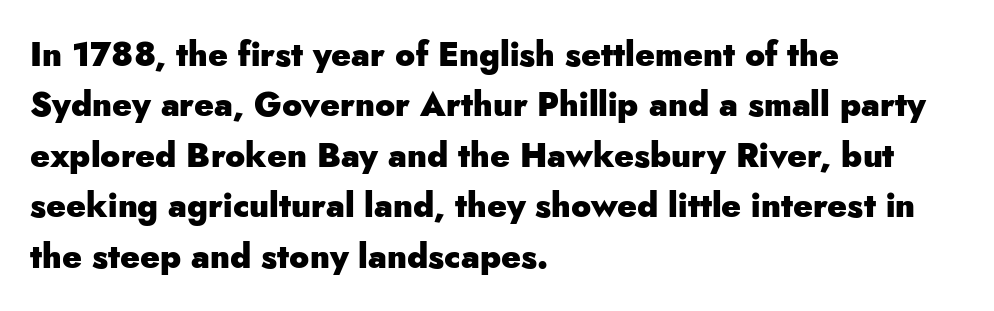
{"serif": "no", "italic": "no", "bold": "yes", "weight": "heavy", "width": "normal", "stroke_contrast": "low", "x_height": "small", "monospaced": "no", "underline": "no", "align": "left", "line_spacing": "normal", "line_spacing_ratio": 1.53, "letter_spacing": "normal", "letter_spacing_em": 0.0, "glyph_px": 33}
